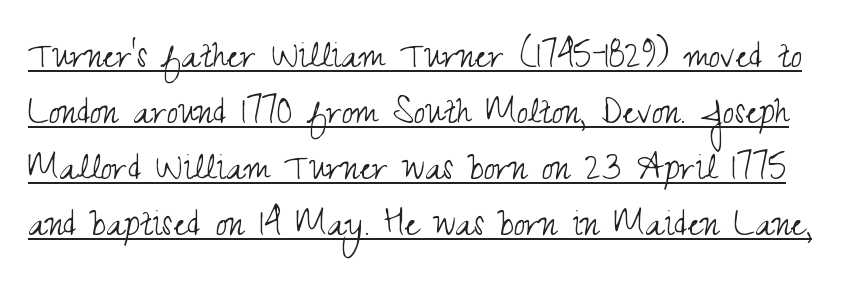
Is this a heavy cut? Hardly; it is regular or lighter. Caption: standard tracking, unaltered. No italicization has been applied; the sample stays upright. The letters advance in unequal steps, a hallmark of proportional type. Letterform terminals end flat and unadorned throughout the passage. Does a line run under the words? Yes, clearly.
